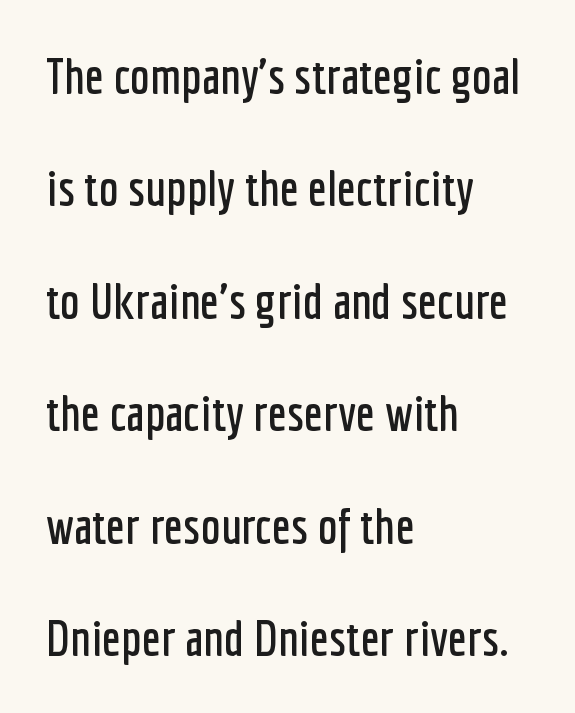
The image shows 50 px condensed sans-serif type, upright; set left-aligned, loose line spacing (2.25x), normal letter spacing, not underlined; low stroke contrast and a medium x-height.
